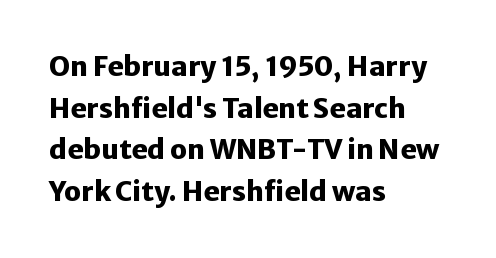
The image shows 27 px bold type, upright; set left-aligned, normal line spacing (1.54x), normal letter spacing, not underlined.
